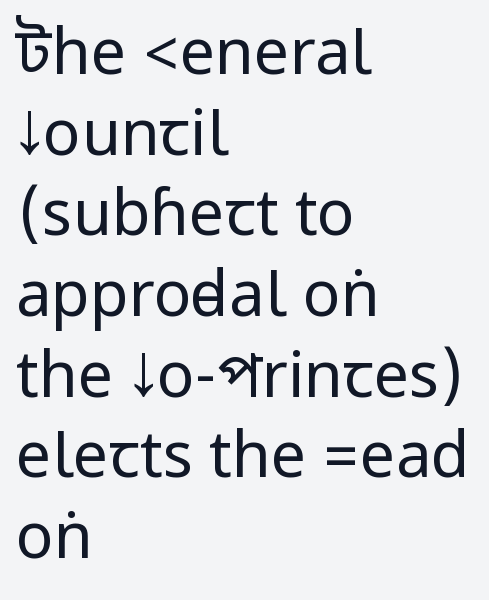
Q: Is the text bold? A: No.
Q: Is the text italic (slanted)? A: No, it is upright.
Q: Is the typeface a serif or a sans-serif typeface? A: Sans-serif.
Q: Is the text underlined? A: No.
Q: How is the paragraph aligned? A: Left-aligned.
Q: Is the spacing between letters normal or unusually wide? A: Normal.
Q: Is the spacing between lines tight, normal or loose? A: Normal.
Q: Width (condensed, normal, or wide)? A: Condensed.
Q: Stroke contrast? A: Low.
